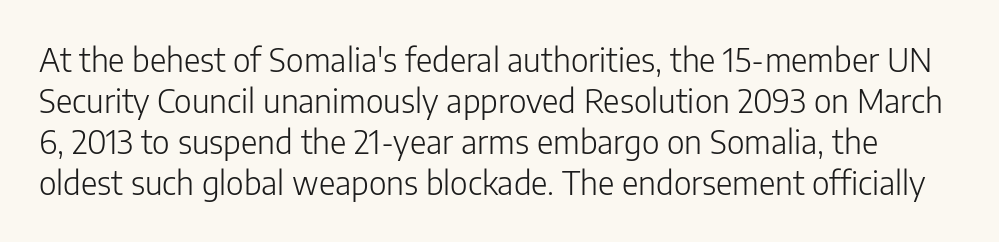
Q: Is the text bold? A: No.
Q: Is the text italic (slanted)? A: No, it is upright.
Q: Is the typeface a serif or a sans-serif typeface? A: Sans-serif.
Q: Is the text underlined? A: No.
Q: Is the spacing between letters normal or unusually wide? A: Normal.
Q: Is the spacing between lines tight, normal or loose? A: Normal.
Q: Width (condensed, normal, or wide)? A: Normal.
Q: Stroke contrast? A: Low.
Q: x-height? A: Medium.
Q: Monospaced? A: No.
